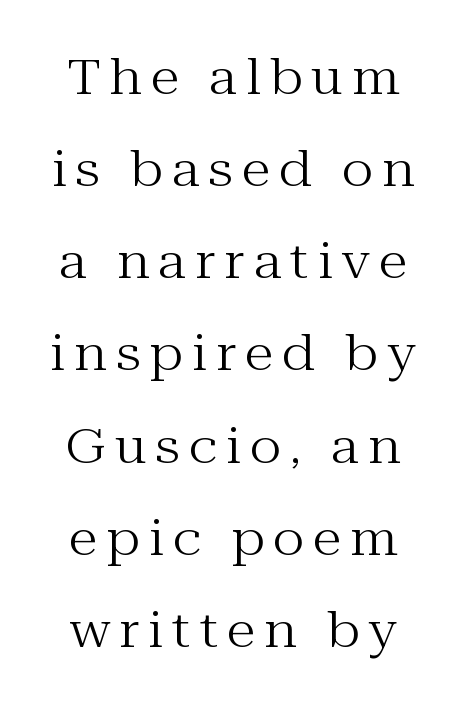
Q: Is the text bold? A: No.
Q: Is the text italic (slanted)? A: No, it is upright.
Q: Is the typeface a serif or a sans-serif typeface? A: Serif.
Q: Is the text underlined? A: No.
Q: Is the spacing between lines tight, normal or loose? A: Loose.
Q: Width (condensed, normal, or wide)? A: Normal.
Q: Stroke contrast? A: Medium.
Q: x-height? A: Medium.
Q: Monospaced? A: No.
